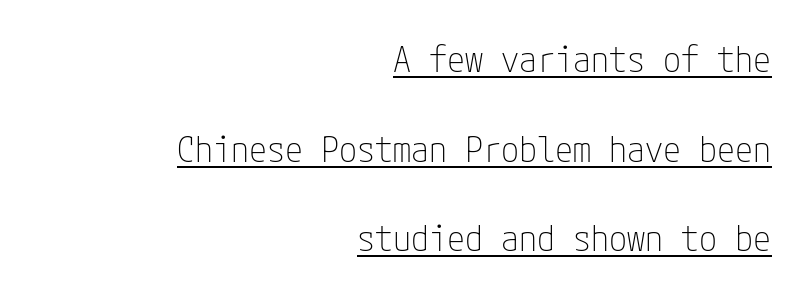
Q: Is the text bold? A: No.
Q: Is the text italic (slanted)? A: No, it is upright.
Q: Is the typeface a serif or a sans-serif typeface? A: Sans-serif.
Q: Is the text underlined? A: Yes.
Q: How is the paragraph aligned? A: Right-aligned.
Q: Is the spacing between letters normal or unusually wide? A: Normal.
Q: Is the spacing between lines tight, normal or loose? A: Loose.
Q: Width (condensed, normal, or wide)? A: Condensed.
Q: Stroke contrast? A: Low.
Q: x-height? A: Medium.
